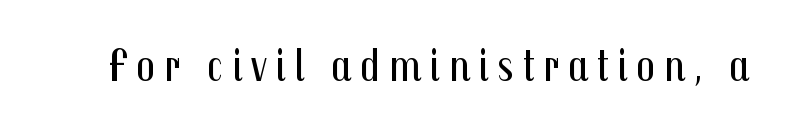
The image shows 47 px regular-weight, condensed sans-serif type, upright; set not underlined; medium stroke contrast and a medium x-height.
